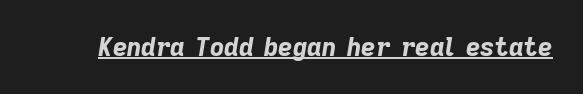
Q: Is the text bold? A: Yes.
Q: Is the text italic (slanted)? A: Yes, it leans right by about 9 degrees.
Q: Is the text underlined? A: Yes.
Q: Is the spacing between letters normal or unusually wide? A: Normal.
